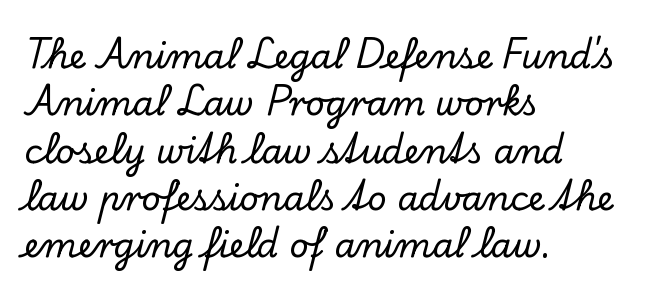
{"serif": "yes", "width": "normal", "stroke_contrast": "low", "x_height": "small", "monospaced": "no", "underline": "no", "align": "left", "line_spacing": "normal", "line_spacing_ratio": 1.39, "letter_spacing": "normal", "letter_spacing_em": 0.0, "glyph_px": 34}
